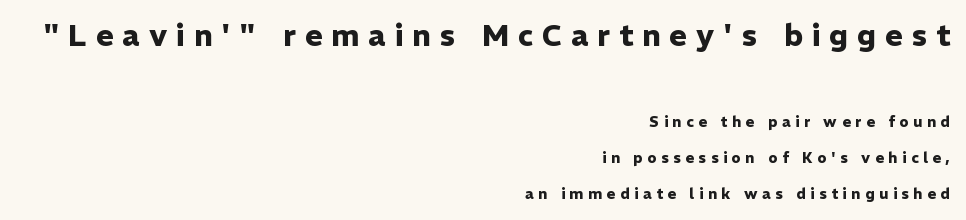
These lines carry a lot of weight — the face is fully bold. This sample has the flowing, uneven cadence of proportional lettering. Characters remain perfectly vertical along every line. Clear beneath every line of the passage.
